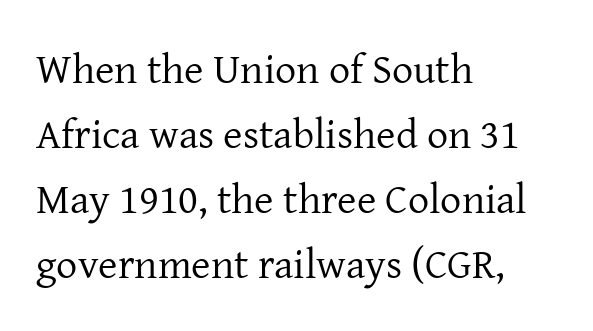
{"serif": "yes", "italic": "no", "bold": "no", "weight": "regular", "width": "normal", "stroke_contrast": "low", "x_height": "medium", "monospaced": "no", "underline": "no", "align": "left", "line_spacing": "normal", "line_spacing_ratio": 1.55, "letter_spacing": "normal", "letter_spacing_em": 0.0, "glyph_px": 42}
